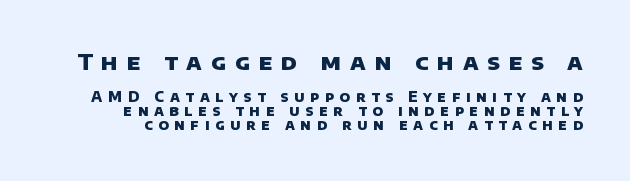
Q: Is the text bold? A: Yes.
Q: Is the text underlined? A: No.
Q: Is the spacing between letters normal or unusually wide? A: Unusually wide.
Q: Is the spacing between lines tight, normal or loose? A: Tight.
Q: Which block of text is set in a larger size, the first (top) or the second (bottom)? A: The first (top) one.
